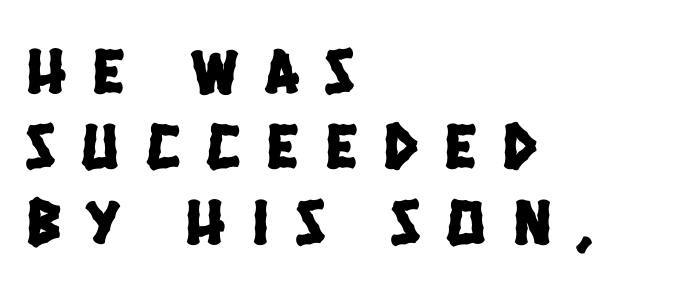
Q: Is the typeface a serif or a sans-serif typeface? A: Sans-serif.
Q: Is the text underlined? A: No.
Q: How is the paragraph aligned? A: Left-aligned.
Q: Is the spacing between letters normal or unusually wide? A: Unusually wide.
Q: Width (condensed, normal, or wide)? A: Condensed.
Q: Stroke contrast? A: Low.
Q: x-height? A: Large.
Q: Monospaced? A: No.
